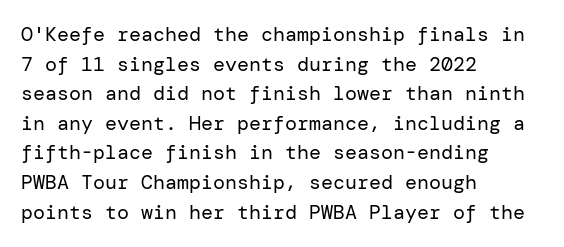
Q: Is the text bold? A: No.
Q: Is the text italic (slanted)? A: No, it is upright.
Q: Is the text underlined? A: No.
Q: How is the paragraph aligned? A: Left-aligned.
Q: Is the spacing between letters normal or unusually wide? A: Normal.
Q: Is the spacing between lines tight, normal or loose? A: Normal.
